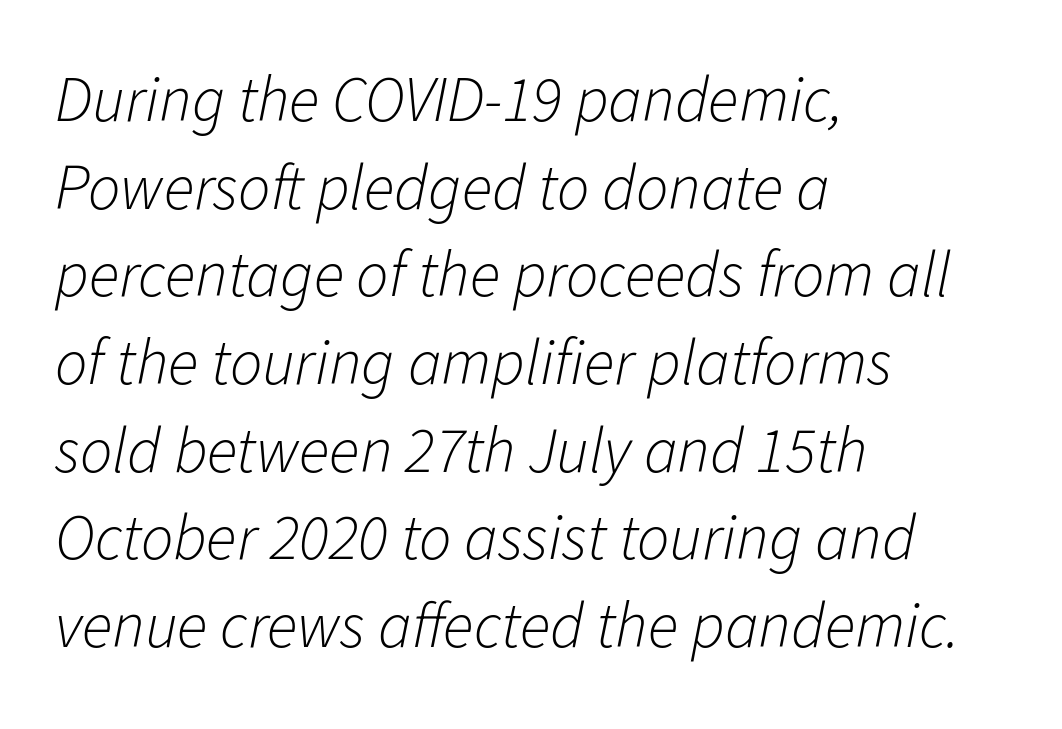
Q: Is the text bold? A: No.
Q: Is the text italic (slanted)? A: Yes, it leans right by about 11 degrees.
Q: Is the text underlined? A: No.
Q: How is the paragraph aligned? A: Left-aligned.
Q: Is the spacing between letters normal or unusually wide? A: Normal.
Q: Is the spacing between lines tight, normal or loose? A: Normal.
Q: Width (condensed, normal, or wide)? A: Normal.
Q: Stroke contrast? A: Low.
Q: x-height? A: Medium.
Q: Monospaced? A: No.
